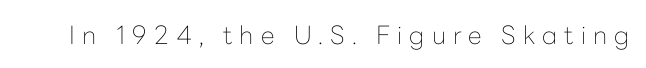
{"italic": "no", "bold": "no", "underline": "no", "letter_spacing": "wide", "letter_spacing_em": 0.28, "glyph_px": 25}
